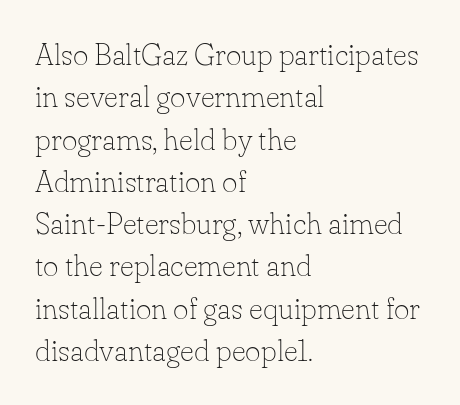
{"serif": "yes", "italic": "no", "bold": "no", "weight": "thin", "width": "normal", "stroke_contrast": "low", "x_height": "small", "monospaced": "no", "underline": "no", "align": "left", "line_spacing": "normal", "line_spacing_ratio": 1.41, "letter_spacing": "normal", "letter_spacing_em": 0.0, "glyph_px": 30}
